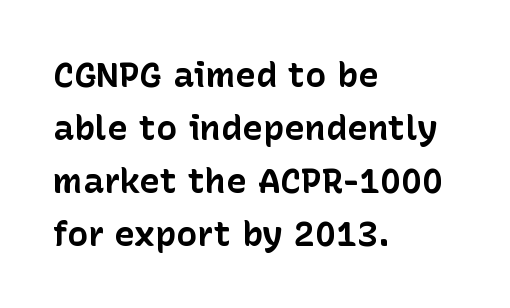
Ordinary non-slanted type is in use. The specimen omits any rule beneath the text block's lines. The typesetting leans heavy: a genuine bold. The letterforms sit shoulder to shoulder at normal distance. The face used here is proportionally spaced, like ordinary book or web type. In CSS terms this would be text-align: left.
